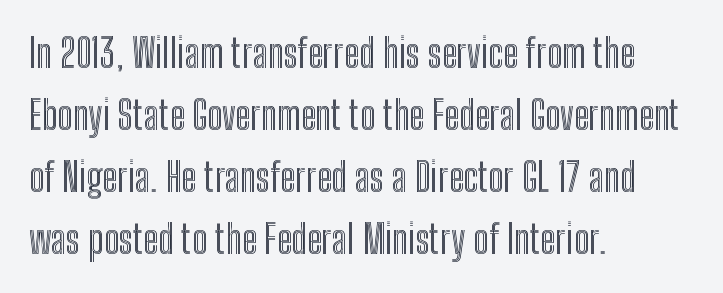
Think of a printed novel: that variable character pitch is what you see here. In terms of leading, this rendering sits right in the middle. Bare-footed words on every line. The type is set solid horizontally, with unmodified tracking. Style check: upright. Each line starts at the same left margin while the right side varies.
